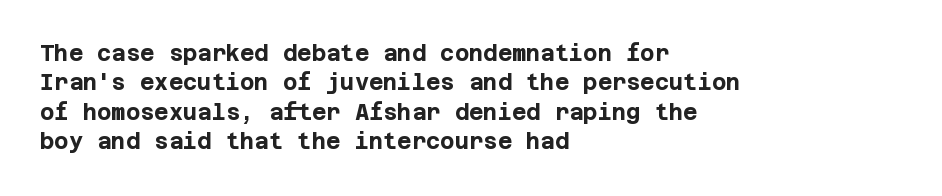
{"italic": "no", "bold": "yes", "underline": "no", "align": "left", "line_spacing": "normal", "line_spacing_ratio": 1.34, "letter_spacing": "normal", "letter_spacing_em": 0.0, "glyph_px": 22}
